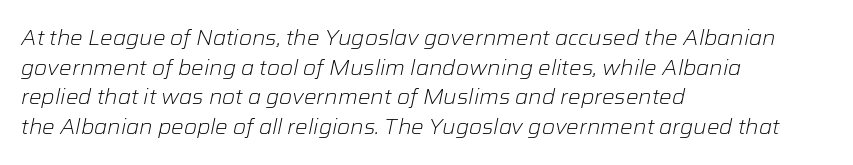
Q: Is the text bold? A: No.
Q: Is the text italic (slanted)? A: Yes, it leans right by about 12 degrees.
Q: Is the text underlined? A: No.
Q: How is the paragraph aligned? A: Left-aligned.
Q: Is the spacing between letters normal or unusually wide? A: Normal.
Q: Is the spacing between lines tight, normal or loose? A: Normal.
